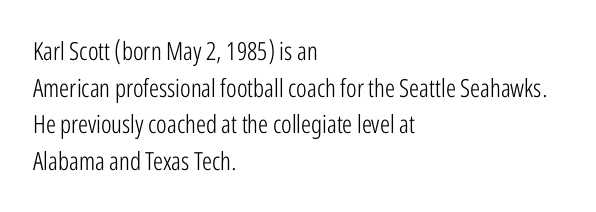
The image shows 25 px text type, upright; set left-aligned, normal line spacing (1.47x), normal letter spacing, not underlined.
